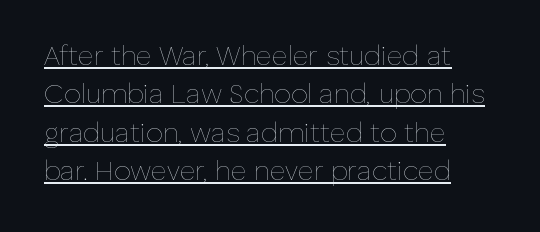
The image shows 27 px text type, upright; set left-aligned, normal line spacing (1.42x), normal letter spacing, underlined.
